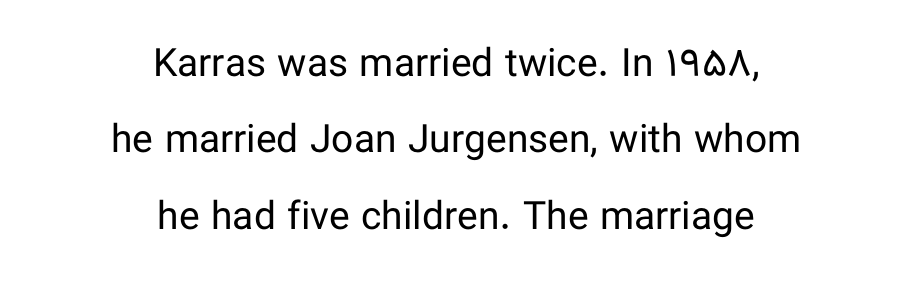
Do the characters align in a grid? No, the font is proportional. Upright lettering throughout. Bare-footed words on every line. Reading down the column, the eye jumps a long way to each next line. In terms of letterspacing, this is plain default setting. The typesetter chose a symmetrical, centered arrangement here.
